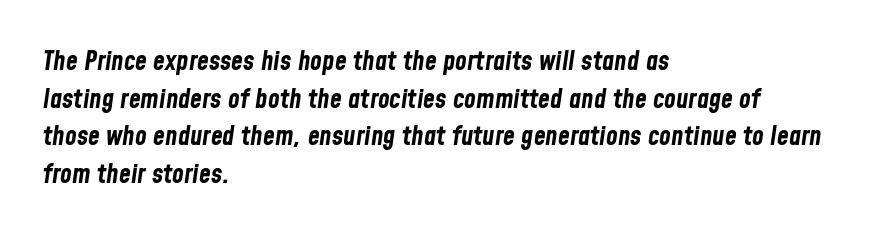
{"italic": "yes", "lean": "right", "slant_degrees": 8, "bold": "yes", "underline": "no", "align": "left", "line_spacing": "normal", "line_spacing_ratio": 1.39, "letter_spacing": "normal", "letter_spacing_em": 0.0, "glyph_px": 27}
